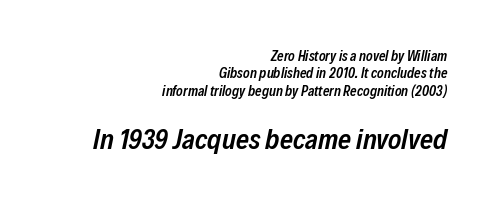
The image shows 28 px semibold, condensed type, italic (leaning right); set right-aligned, line spacing 1.24x, normal letter spacing, not underlined; the second (bottom) block is 2.0x larger; low stroke contrast and a medium x-height.
